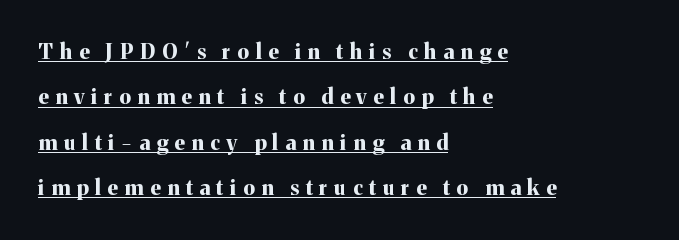
{"italic": "no", "bold": "yes", "underline": "yes", "align": "left", "line_spacing": "loose", "line_spacing_ratio": 2.16, "letter_spacing": "wide", "letter_spacing_em": 0.32, "glyph_px": 21}
